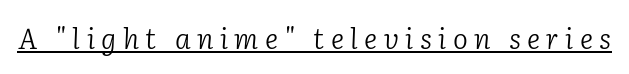
The image shows 28 px light serif type, italic (leaning right); set unusually wide letter spacing (+0.23 em), underlined; low stroke contrast and a medium x-height.
